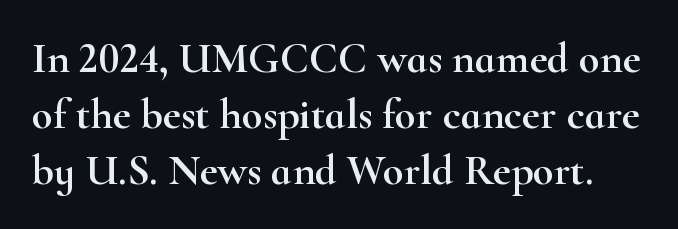
Q: Is the text italic (slanted)? A: No, it is upright.
Q: Is the typeface a serif or a sans-serif typeface? A: Serif.
Q: Is the text underlined? A: No.
Q: Is the spacing between letters normal or unusually wide? A: Normal.
Q: Is the spacing between lines tight, normal or loose? A: Normal.
Q: Width (condensed, normal, or wide)? A: Wide.
Q: Stroke contrast? A: High.
Q: x-height? A: Small.
Q: Monospaced? A: No.
